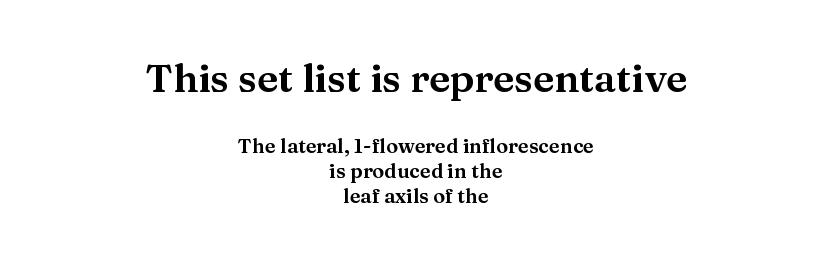
This rendering features lettering with no underline. A typesetter would call this leading conventional body-copy spacing. Glyph-to-glyph distance matches everyday printed text. To sum up the face: it has serifs. Top chunk: large. Bottom chunk: small.
